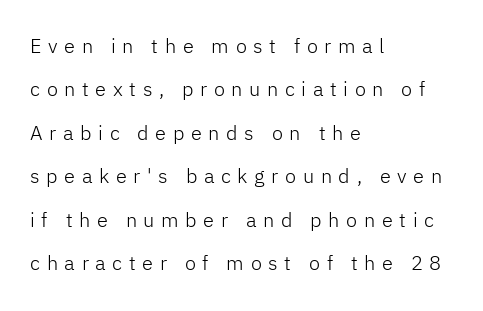
{"italic": "no", "bold": "no", "underline": "no", "align": "left", "line_spacing": "loose", "line_spacing_ratio": 2.17, "letter_spacing": "wide", "letter_spacing_em": 0.33, "glyph_px": 20}
